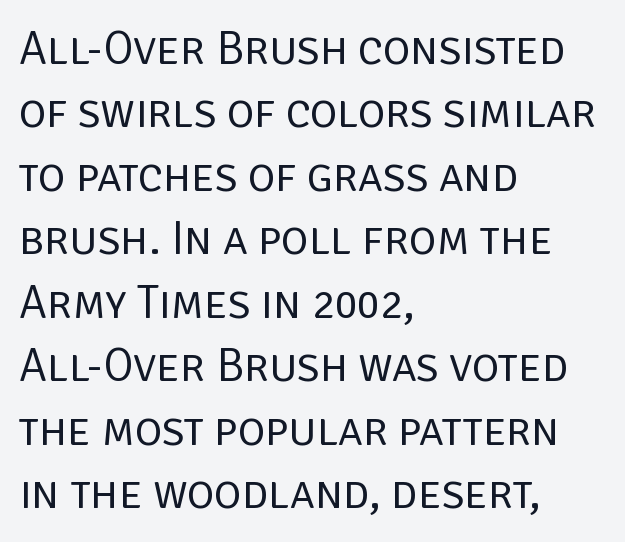
The setting favours the left margin, as ordinary paragraphs usually do. Compared with typical paragraphs, the rows here are spaced about the same. Vertical strokes here are truly vertical. Each letter's strokes conclude bluntly, with no projecting serifs. Short note: letters normally spaced. Descenders hang freely into open space.
